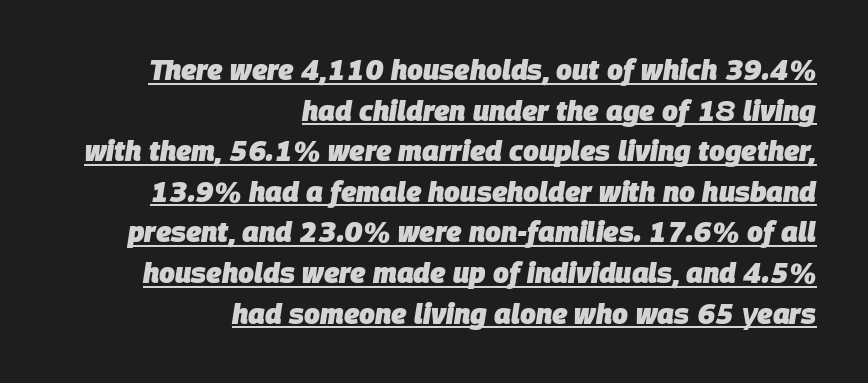
Q: Is the text bold? A: Yes.
Q: Is the text italic (slanted)? A: Yes, it leans right by about 9 degrees.
Q: Is the text underlined? A: Yes.
Q: How is the paragraph aligned? A: Right-aligned.
Q: Is the spacing between letters normal or unusually wide? A: Normal.
Q: Is the spacing between lines tight, normal or loose? A: Normal.
Q: Width (condensed, normal, or wide)? A: Normal.
Q: Stroke contrast? A: Low.
Q: x-height? A: Large.
Q: Monospaced? A: No.
